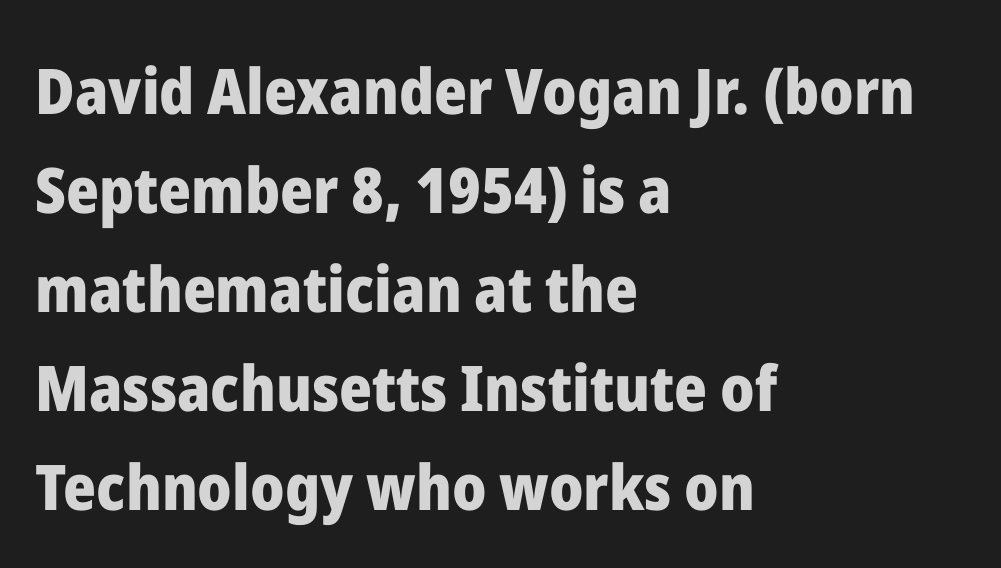
Q: Is the text bold? A: Yes.
Q: Is the text italic (slanted)? A: No, it is upright.
Q: Is the typeface a serif or a sans-serif typeface? A: Sans-serif.
Q: Is the text underlined? A: No.
Q: How is the paragraph aligned? A: Left-aligned.
Q: Is the spacing between letters normal or unusually wide? A: Normal.
Q: Is the spacing between lines tight, normal or loose? A: Normal.
Q: Width (condensed, normal, or wide)? A: Normal.
Q: Stroke contrast? A: Low.
Q: x-height? A: Medium.
Q: Monospaced? A: No.
